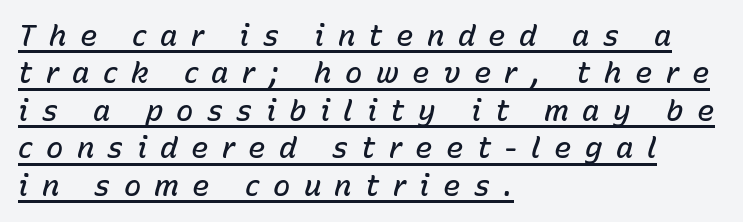
The image shows 29 px semibold type, italic (leaning right); set left-aligned, normal line spacing (1.29x), unusually wide letter spacing (+0.46 em), underlined; low stroke contrast and a medium x-height.
